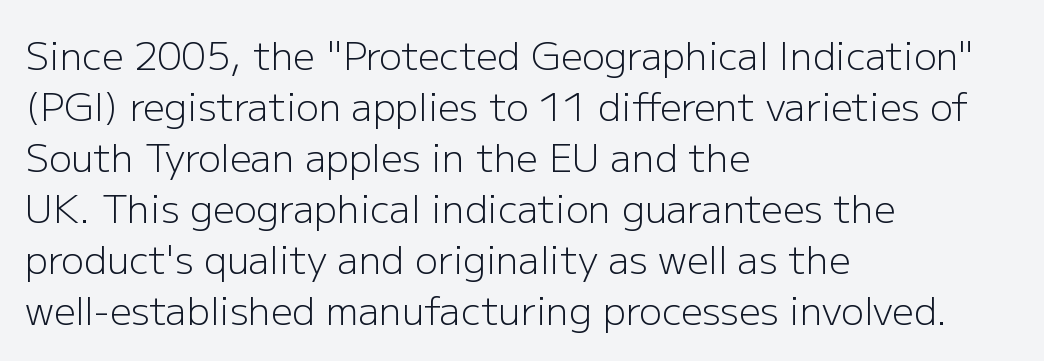
This rendering features lettering with no underline. A typesetter would call this proportional, since set widths differ per character. Check where the strokes stop: nothing finishes them off — pure sans. Typeset ragged right — the left edge is the straight one. In terms of leading, this rendering sits right in the middle. The strokes are not fattened; the text isn't bold.
